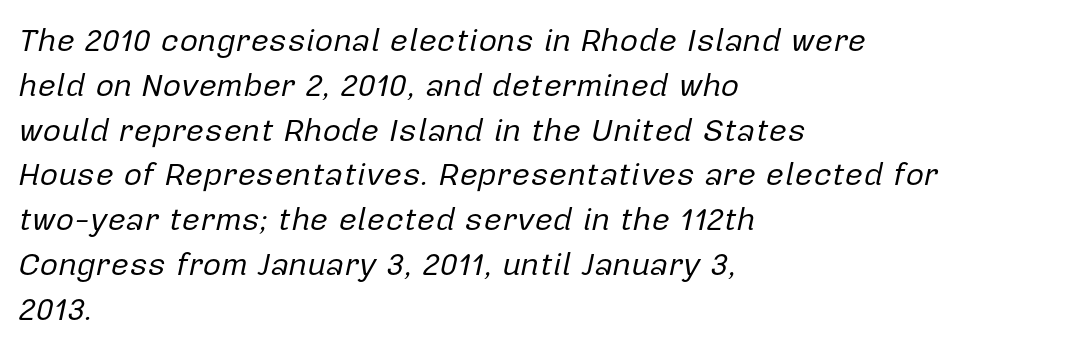
Q: Is the text bold? A: No.
Q: Is the text italic (slanted)? A: Yes, it leans right by about 12 degrees.
Q: Is the text underlined? A: No.
Q: How is the paragraph aligned? A: Left-aligned.
Q: Is the spacing between letters normal or unusually wide? A: Normal.
Q: Is the spacing between lines tight, normal or loose? A: Normal.
Q: Width (condensed, normal, or wide)? A: Normal.
Q: Stroke contrast? A: Low.
Q: x-height? A: Medium.
Q: Monospaced? A: No.
